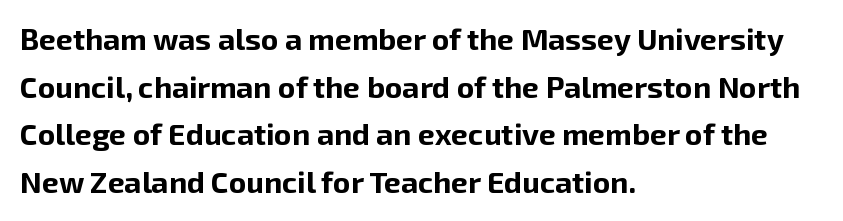
The image shows 30 px bold sans-serif type, upright; set left-aligned, normal line spacing (1.59x), normal letter spacing, not underlined; low stroke contrast and a medium x-height.
